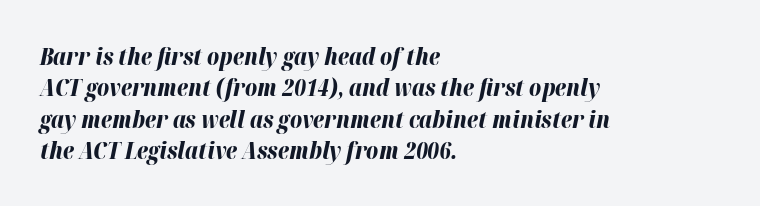
The horizontal fit of the characters is conventional and even. This is heavy type, rendered in bold. This rendering uses left alignment, leaving the right contour irregular. The string is rendered with underlining switched off. Regular leading. The font's italic variant was chosen for this text.
